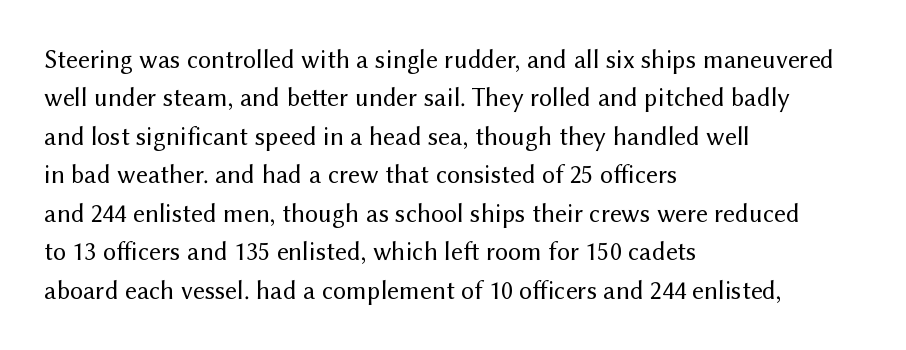
Q: Is the text bold? A: No.
Q: Is the text italic (slanted)? A: No, it is upright.
Q: Is the text underlined? A: No.
Q: How is the paragraph aligned? A: Left-aligned.
Q: Is the spacing between letters normal or unusually wide? A: Normal.
Q: Is the spacing between lines tight, normal or loose? A: Normal.
